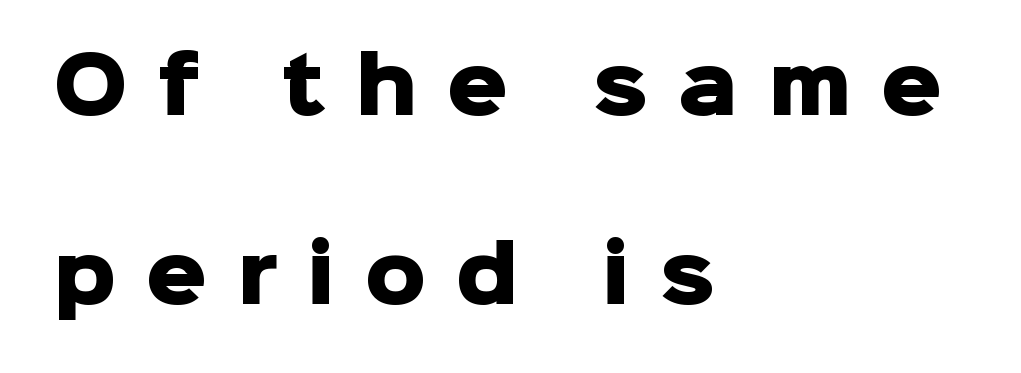
The rendering uses natural spacing where letterforms have individual widths. I'd call this a sans setting — the letters go barefoot. The sample has been set heavy, in full bold. The letters stand upright; this is a roman face. If you drew a ruler down the left edge, every line would touch it.
